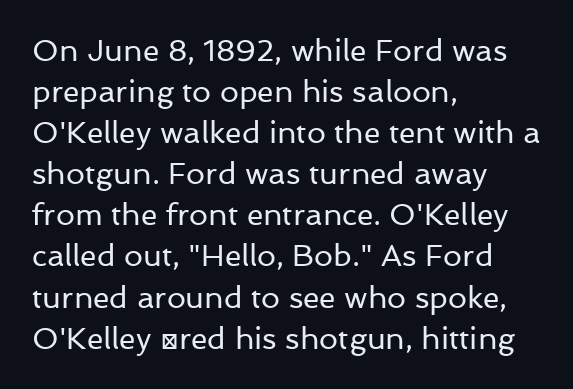
The image shows 30 px regular-weight sans-serif type, upright; set left-aligned, normal line spacing (1.37x), normal letter spacing, not underlined; low stroke contrast and a medium x-height.
